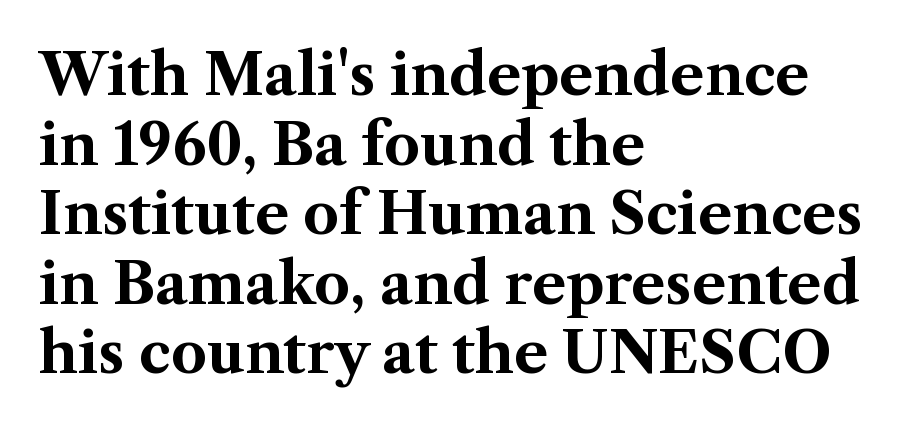
The letters advance in unequal steps, a hallmark of proportional type. Old-style or modern, the face here clearly has serifs. The typesetter chose a ragged-right arrangement here. This is heavy type, rendered in bold. The baseline area is clear. Italic: no, the glyphs are upright roman.
